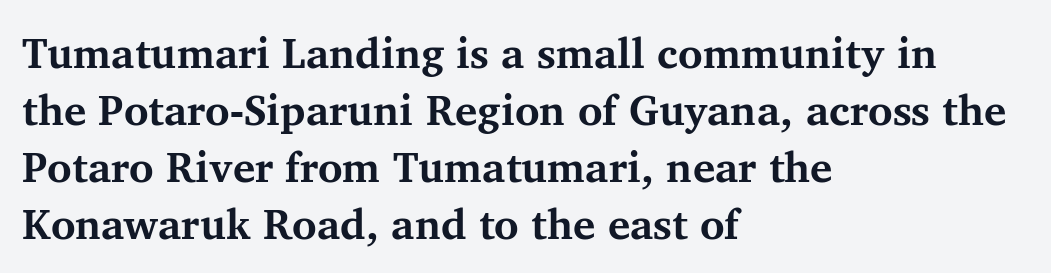
{"serif": "yes", "italic": "no", "bold": "yes", "weight": "bold", "width": "normal", "stroke_contrast": "medium", "x_height": "medium", "monospaced": "no", "underline": "no", "align": "left", "line_spacing": "normal", "line_spacing_ratio": 1.36, "letter_spacing": "normal", "letter_spacing_em": 0.0, "glyph_px": 42}
